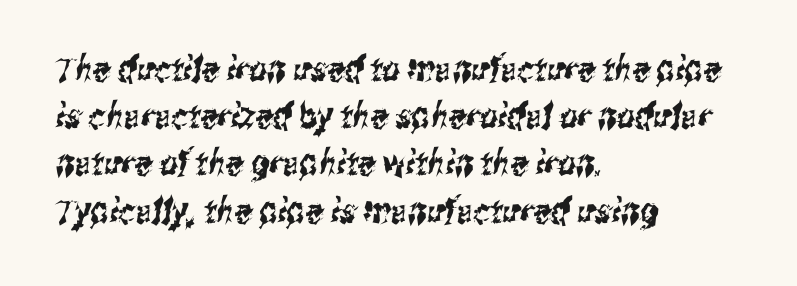
Q: Is the typeface a serif or a sans-serif typeface? A: Sans-serif.
Q: Is the text underlined? A: No.
Q: How is the paragraph aligned? A: Left-aligned.
Q: Is the spacing between letters normal or unusually wide? A: Normal.
Q: Is the spacing between lines tight, normal or loose? A: Normal.
Q: Width (condensed, normal, or wide)? A: Condensed.
Q: Stroke contrast? A: Medium.
Q: x-height? A: Medium.
Q: Monospaced? A: No.
